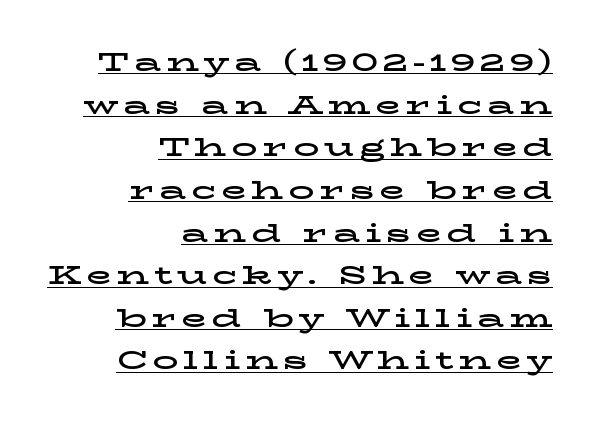
{"italic": "no", "underline": "yes", "align": "right", "line_spacing": "normal", "line_spacing_ratio": 1.64, "glyph_px": 26}
